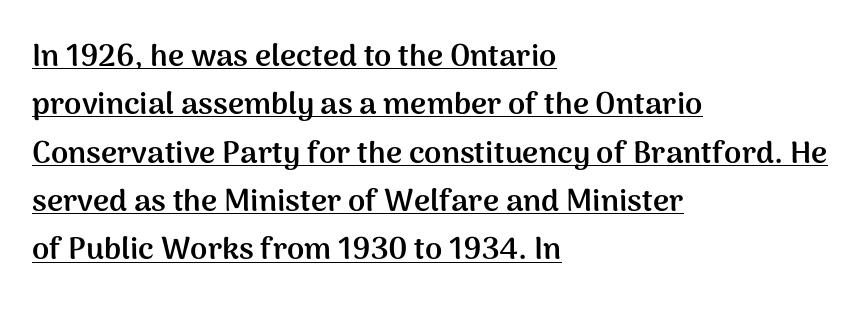
The image shows 31 px semibold sans-serif type, upright; set left-aligned, normal line spacing (1.56x), normal letter spacing, underlined; medium stroke contrast and a medium x-height.
